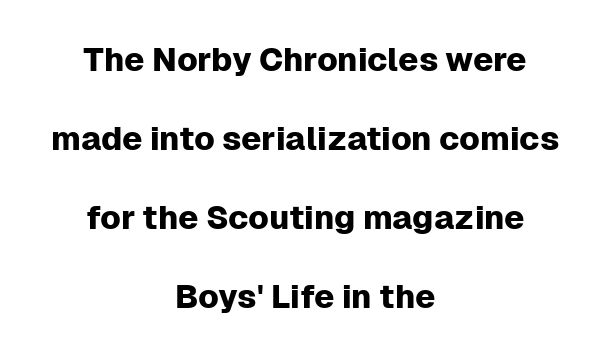
Q: Is the text italic (slanted)? A: No, it is upright.
Q: Is the typeface a serif or a sans-serif typeface? A: Sans-serif.
Q: Is the text underlined? A: No.
Q: How is the paragraph aligned? A: Centered.
Q: Is the spacing between letters normal or unusually wide? A: Normal.
Q: Is the spacing between lines tight, normal or loose? A: Loose.
Q: Width (condensed, normal, or wide)? A: Normal.
Q: Stroke contrast? A: Low.
Q: x-height? A: Medium.
Q: Monospaced? A: No.
